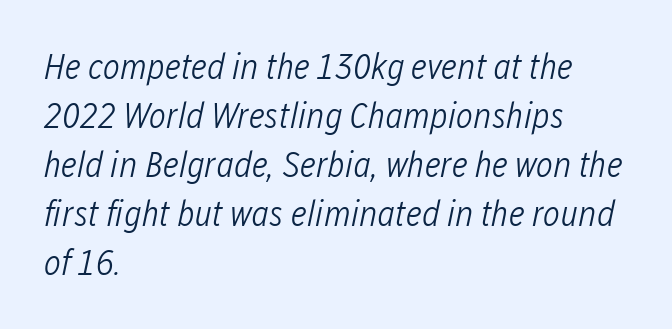
Check under the words: just untouched page. These lines were composed using italics. Regarding leading, the lines here are spaced in the standard way. How are the letters spaced? Ordinarily, with no added tracking. Teacher's note: observe the even left margin — that is flush-left alignment. The face used here is proportionally spaced, like ordinary book or web type.
